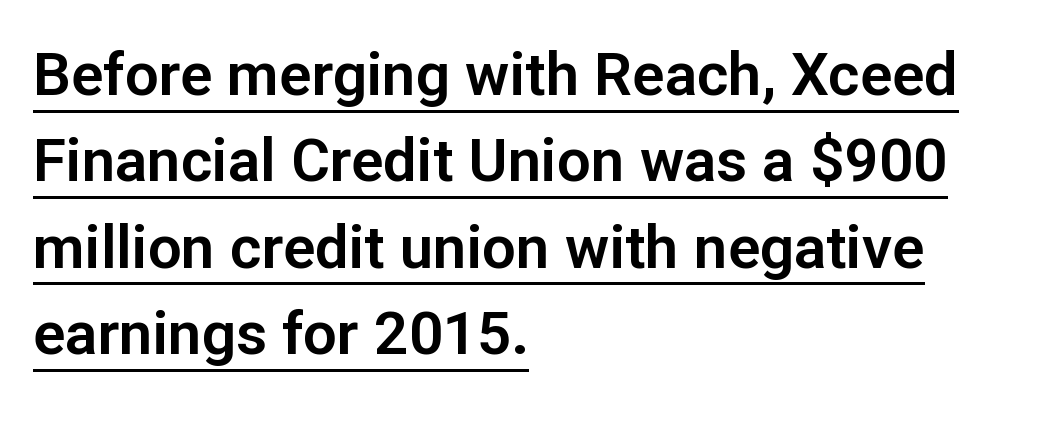
Q: Is the text italic (slanted)? A: No, it is upright.
Q: Is the typeface a serif or a sans-serif typeface? A: Sans-serif.
Q: Is the text underlined? A: Yes.
Q: How is the paragraph aligned? A: Left-aligned.
Q: Is the spacing between letters normal or unusually wide? A: Normal.
Q: Is the spacing between lines tight, normal or loose? A: Normal.
Q: Width (condensed, normal, or wide)? A: Normal.
Q: Stroke contrast? A: Low.
Q: x-height? A: Medium.
Q: Monospaced? A: No.
